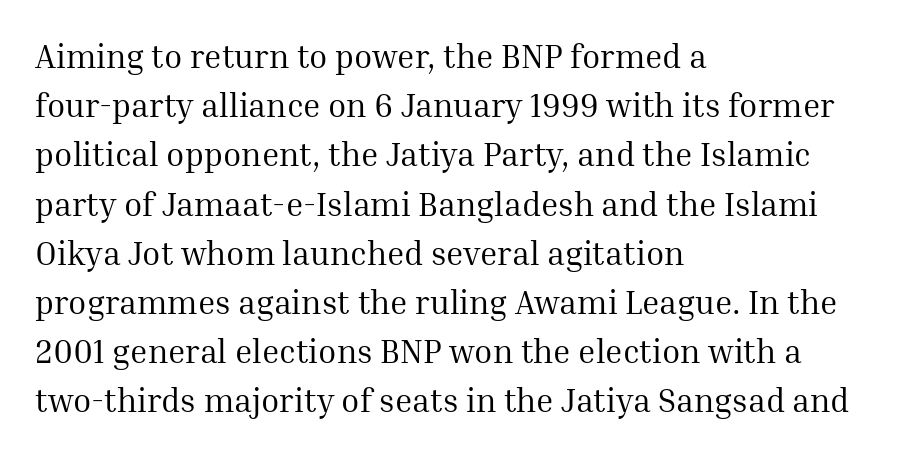
The image shows 33 px regular-weight serif type, upright; set left-aligned, normal line spacing (1.49x), normal letter spacing, not underlined; medium stroke contrast and a medium x-height.
